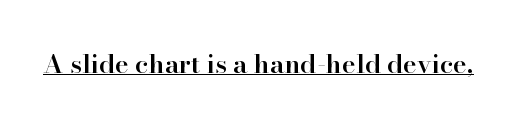
The image shows 26 px text type, upright; set normal letter spacing, underlined.
